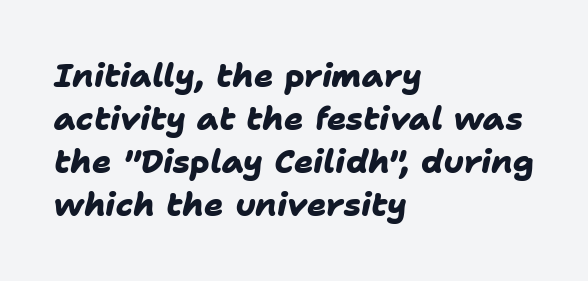
The lines sit at an ordinary, default distance from one another. The typesetting leans heavy: a genuine bold. The space beneath each line is pristine and unruled. These lines are composed in type without serifs.
